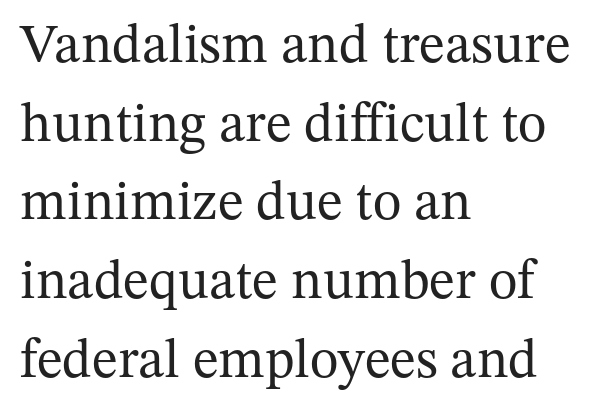
The image shows 55 px regular-weight serif type, upright; set left-aligned, normal line spacing (1.43x), normal letter spacing, not underlined; medium stroke contrast and a medium x-height.
